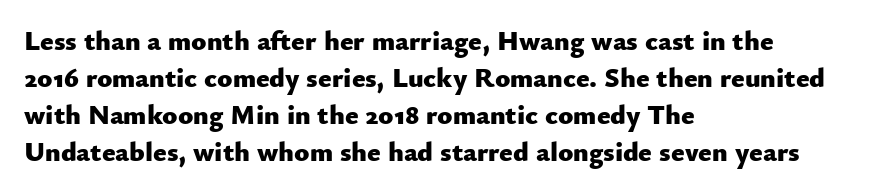
You can tell it's not italic because the verticals are truly vertical. Caption: bold face, heavy strokes. Left-aligned paragraph, ragged on the right. The line texture is even and compact thanks to regular tracking. Varying glyph widths throughout — classic text-font behaviour. How would I describe the line gaps? Plain and ordinary.
